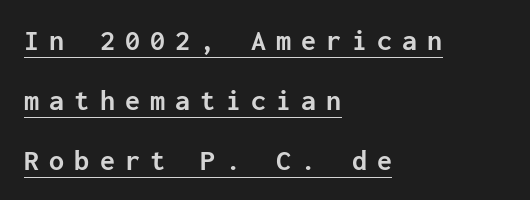
The image shows 30 px semibold sans-serif type, upright, monospaced; set left-aligned, loose line spacing (2.0x), unusually wide letter spacing (+0.34 em), underlined; low stroke contrast and a medium x-height.
